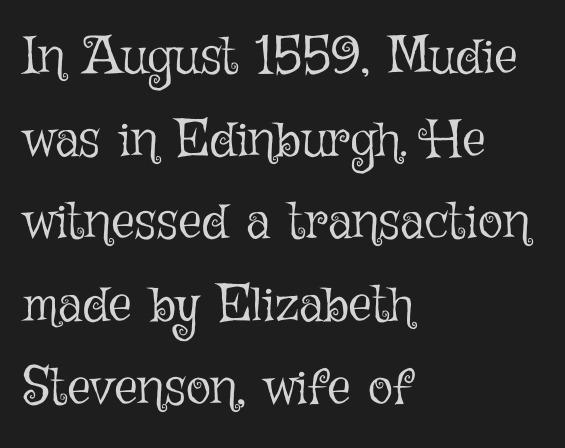
Baseline-to-baseline distance is the conventional proportion of letter height. Italic: no, the glyphs are upright roman. Think of a printed novel: that variable character pitch is what you see here. Short and long lines alike share a common starting point at left. The gaps between neighbouring characters are ordinary and unremarkable. Just letters on the line, the space beneath them empty.
